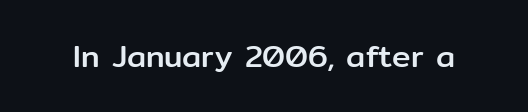
The image shows 31 px sans-serif type, upright; set normal letter spacing, not underlined; low stroke contrast and a medium x-height.
